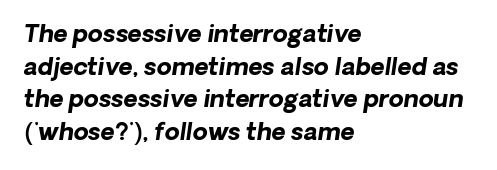
The image shows 24 px bold type; set left-aligned, normal line spacing (1.36x), normal letter spacing, not underlined.
